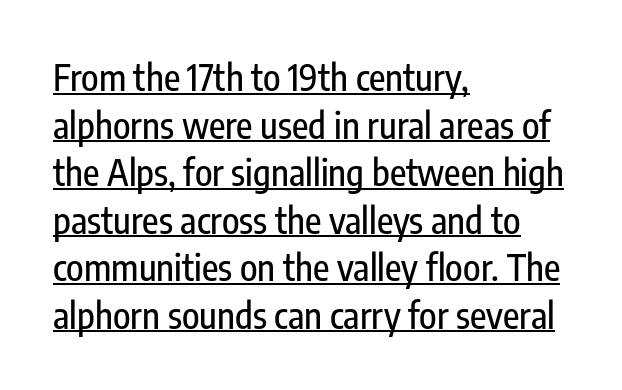
Q: Is the text italic (slanted)? A: No, it is upright.
Q: Is the typeface a serif or a sans-serif typeface? A: Sans-serif.
Q: Is the text underlined? A: Yes.
Q: How is the paragraph aligned? A: Left-aligned.
Q: Is the spacing between letters normal or unusually wide? A: Normal.
Q: Is the spacing between lines tight, normal or loose? A: Normal.
Q: Width (condensed, normal, or wide)? A: Condensed.
Q: Stroke contrast? A: Low.
Q: x-height? A: Medium.
Q: Monospaced? A: No.
